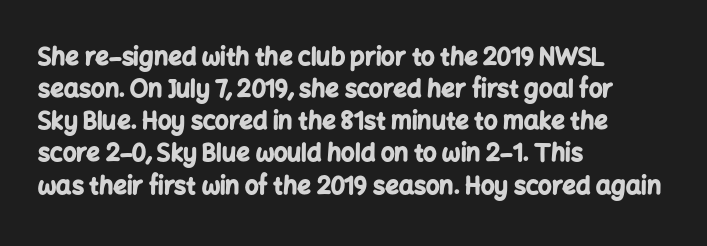
The image shows 24 px bold type, upright; set left-aligned, normal line spacing (1.34x), normal letter spacing, not underlined.
